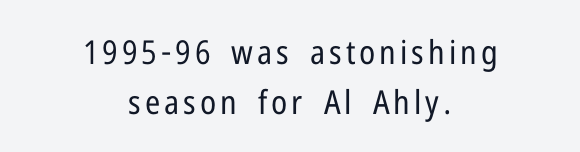
The image shows 33 px regular-weight, condensed sans-serif type, upright; set centered, normal line spacing (1.51x), not underlined; low stroke contrast and a medium x-height.
